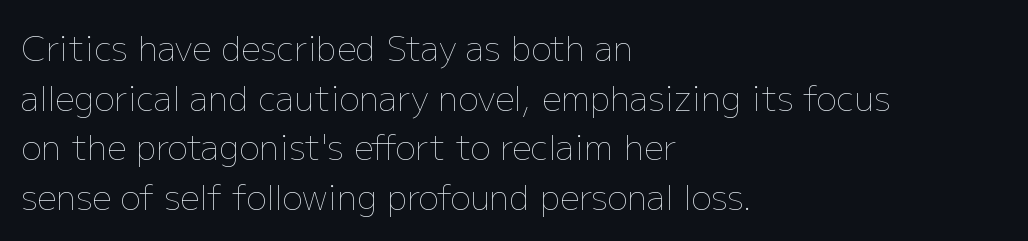
The image shows 34 px thin type, upright; set left-aligned, normal line spacing (1.46x), normal letter spacing, not underlined; low stroke contrast and a medium x-height.
